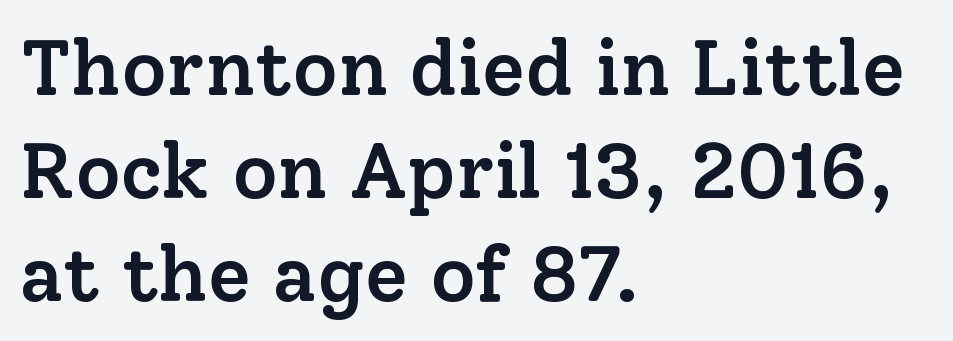
{"serif": "yes", "italic": "no", "bold": "semi", "weight": "semibold", "width": "normal", "stroke_contrast": "low", "x_height": "medium", "monospaced": "no", "underline": "no", "align": "left", "line_spacing": "normal", "line_spacing_ratio": 1.32, "letter_spacing": "normal", "letter_spacing_em": 0.0, "glyph_px": 78}
